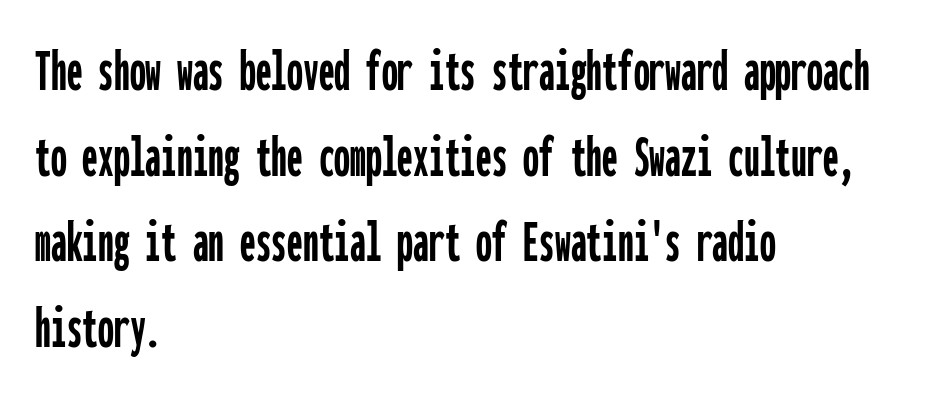
Q: Is the text italic (slanted)? A: No, it is upright.
Q: Is the typeface a serif or a sans-serif typeface? A: Sans-serif.
Q: Is the text underlined? A: No.
Q: How is the paragraph aligned? A: Left-aligned.
Q: Is the spacing between letters normal or unusually wide? A: Normal.
Q: Is the spacing between lines tight, normal or loose? A: Normal.
Q: Width (condensed, normal, or wide)? A: Condensed.
Q: Stroke contrast? A: Low.
Q: x-height? A: Medium.
Q: Monospaced? A: Yes.
